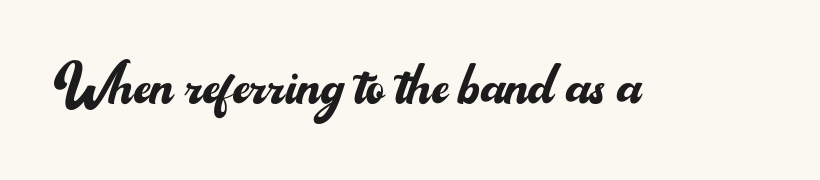
The image shows 71 px regular-weight sans-serif type; set normal letter spacing, not underlined; medium stroke contrast and a small x-height.
